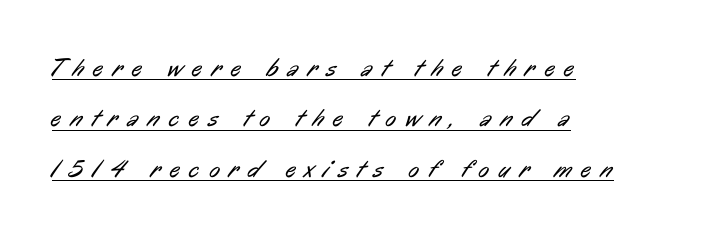
The image shows 25 px text type; set left-aligned, loose line spacing (2.02x), unusually wide letter spacing (+0.39 em), underlined.
